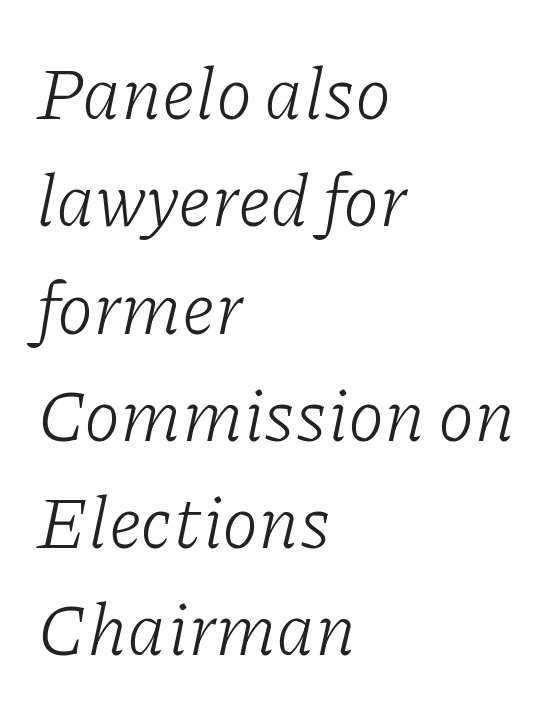
Q: Is the text bold? A: No.
Q: Is the text italic (slanted)? A: Yes, it leans right by about 11 degrees.
Q: Is the typeface a serif or a sans-serif typeface? A: Serif.
Q: Is the text underlined? A: No.
Q: How is the paragraph aligned? A: Left-aligned.
Q: Is the spacing between letters normal or unusually wide? A: Normal.
Q: Is the spacing between lines tight, normal or loose? A: Normal.
Q: Width (condensed, normal, or wide)? A: Normal.
Q: Stroke contrast? A: Low.
Q: x-height? A: Medium.
Q: Monospaced? A: No.
